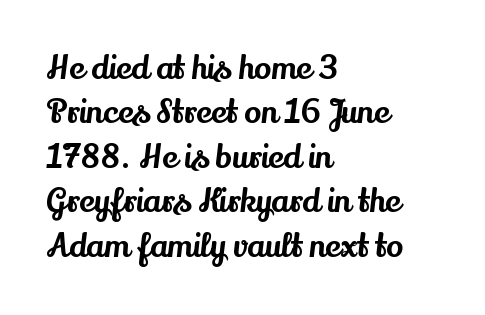
{"serif": "yes", "width": "normal", "stroke_contrast": "medium", "x_height": "small", "monospaced": "no", "underline": "no", "align": "left", "line_spacing": "normal", "line_spacing_ratio": 1.39, "letter_spacing": "normal", "letter_spacing_em": 0.0, "glyph_px": 32}
